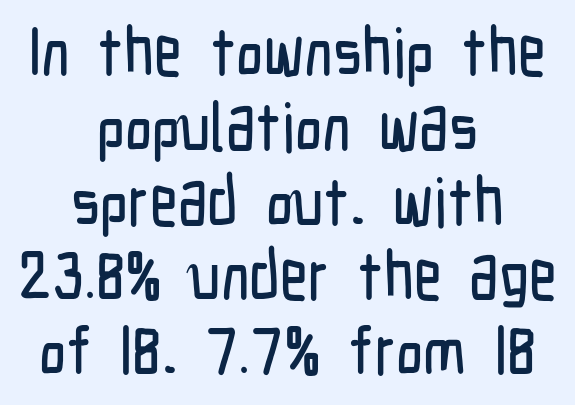
Q: Is the text italic (slanted)? A: No, it is upright.
Q: Is the typeface a serif or a sans-serif typeface? A: Sans-serif.
Q: Is the text underlined? A: No.
Q: How is the paragraph aligned? A: Centered.
Q: Is the spacing between letters normal or unusually wide? A: Normal.
Q: Is the spacing between lines tight, normal or loose? A: Tight.
Q: Width (condensed, normal, or wide)? A: Condensed.
Q: Stroke contrast? A: Low.
Q: x-height? A: Medium.
Q: Monospaced? A: No.
